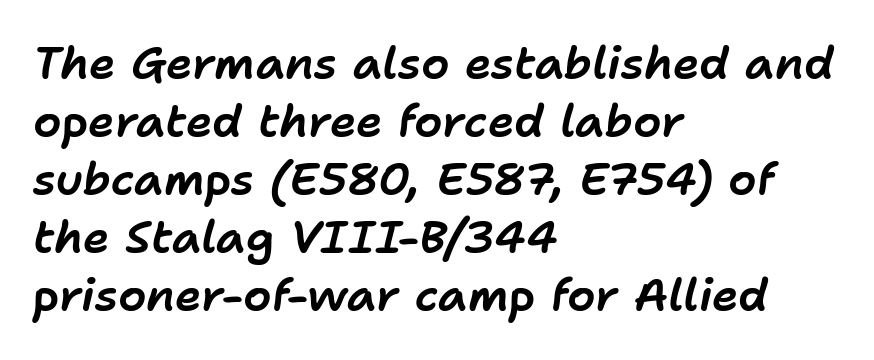
The image shows 45 px text type, italic (leaning right); set left-aligned, normal line spacing (1.29x), normal letter spacing, not underlined; low stroke contrast and a medium x-height.
